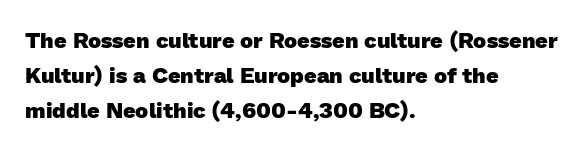
Q: Is the text bold? A: Yes.
Q: Is the text underlined? A: No.
Q: How is the paragraph aligned? A: Left-aligned.
Q: Is the spacing between letters normal or unusually wide? A: Normal.
Q: Is the spacing between lines tight, normal or loose? A: Normal.
